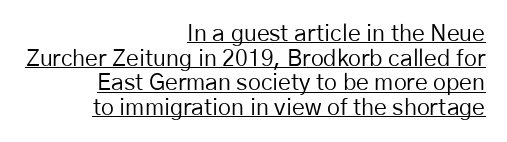
Q: Is the text bold? A: No.
Q: Is the text italic (slanted)? A: No, it is upright.
Q: Is the text underlined? A: Yes.
Q: How is the paragraph aligned? A: Right-aligned.
Q: Is the spacing between letters normal or unusually wide? A: Normal.
Q: Is the spacing between lines tight, normal or loose? A: Tight.
